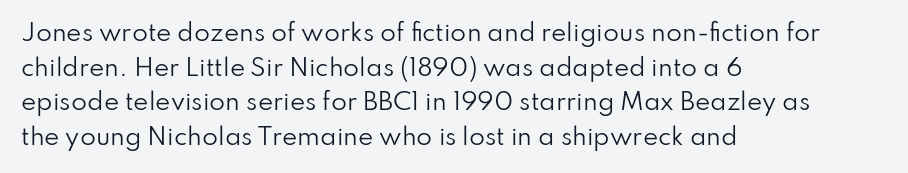
{"italic": "no", "bold": "no", "underline": "no", "align": "left", "line_spacing": "normal", "line_spacing_ratio": 1.51, "letter_spacing": "normal", "letter_spacing_em": 0.0, "glyph_px": 23}
